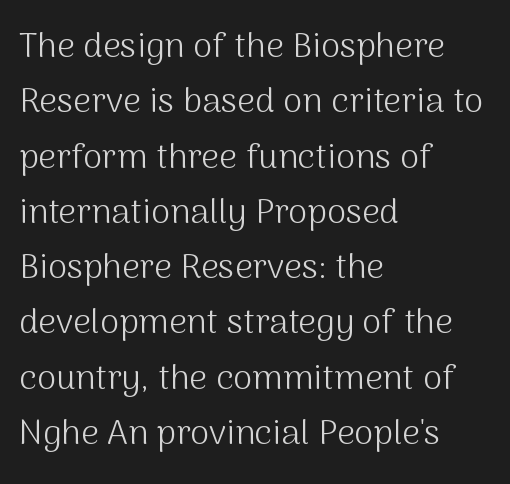
The image shows 35 px light sans-serif type, upright; set left-aligned, normal line spacing (1.58x), normal letter spacing, not underlined; medium stroke contrast and a medium x-height.
